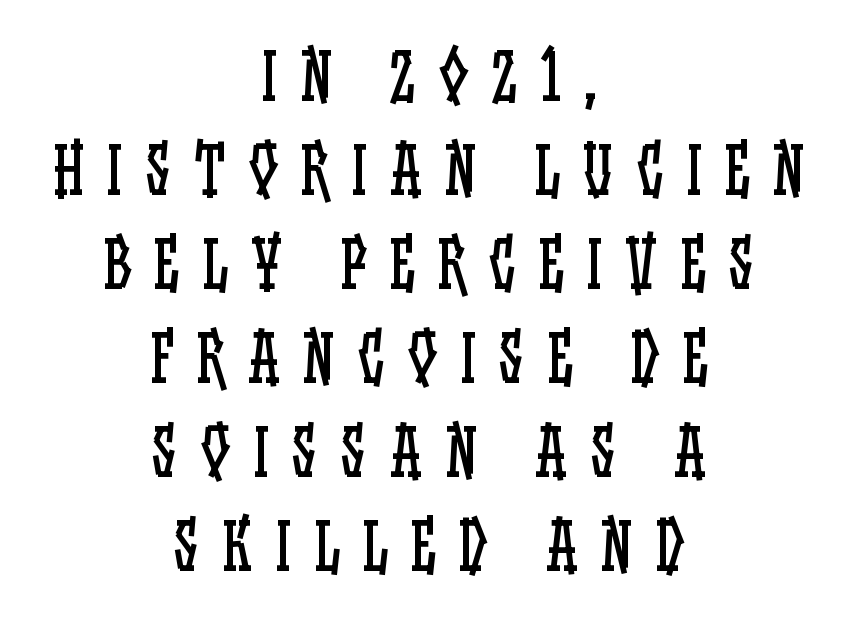
{"italic": "no", "bold": "no", "weight": "regular", "width": "condensed", "stroke_contrast": "low", "x_height": "large", "monospaced": "no", "underline": "no", "align": "center", "line_spacing": "normal", "line_spacing_ratio": 1.47, "letter_spacing": "wide", "letter_spacing_em": 0.36, "glyph_px": 64}
